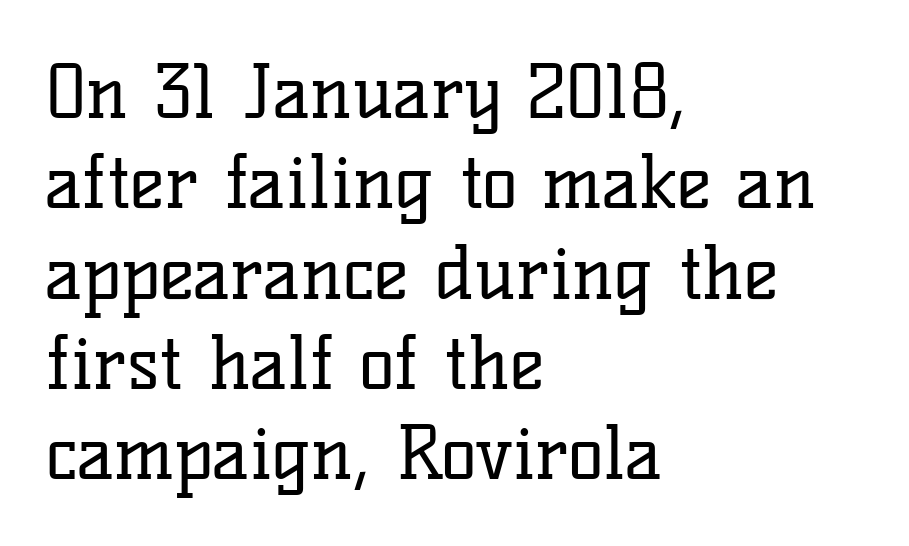
The image shows 74 px regular-weight serif type, upright; set left-aligned, line spacing 1.22x, normal letter spacing, not underlined; low stroke contrast and a medium x-height.
